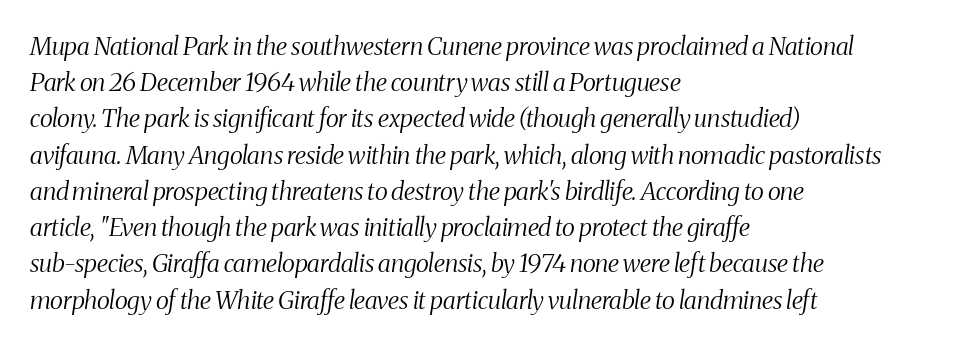
{"italic": "yes", "lean": "right", "slant_degrees": 8, "bold": "no", "underline": "no", "align": "left", "line_spacing": "normal", "line_spacing_ratio": 1.45, "letter_spacing": "normal", "letter_spacing_em": 0.0, "glyph_px": 25}
